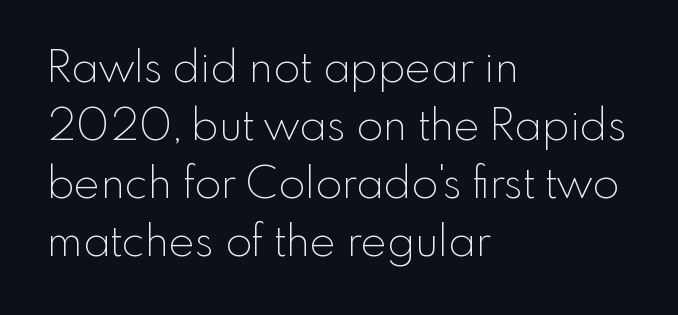
The compositor pushed each line to the left boundary. The letters look calm and open, with moderate or lighter stems. Think of a printed novel: that variable character pitch is what you see here. Type style note: lacks serifs.
